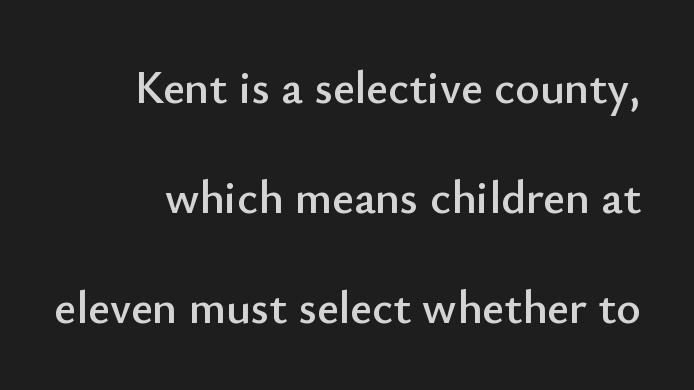
Interline gaps are noticeably wide in this sample. These lines are rendered in a variable-pitch font. Every stem runs plumb, perpendicular to the baseline. Inter-character spacing is left at the font's built-in metrics. Clear beneath every line of the passage.
